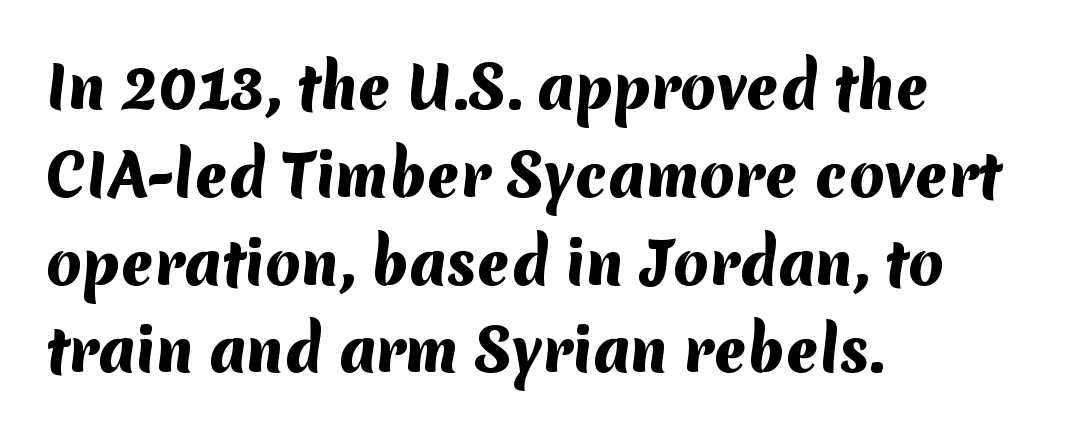
{"serif": "no", "bold": "yes", "weight": "heavy", "width": "normal", "stroke_contrast": "medium", "x_height": "medium", "monospaced": "no", "underline": "no", "align": "left", "line_spacing": "normal", "line_spacing_ratio": 1.54, "letter_spacing": "normal", "letter_spacing_em": 0.0, "glyph_px": 57}
